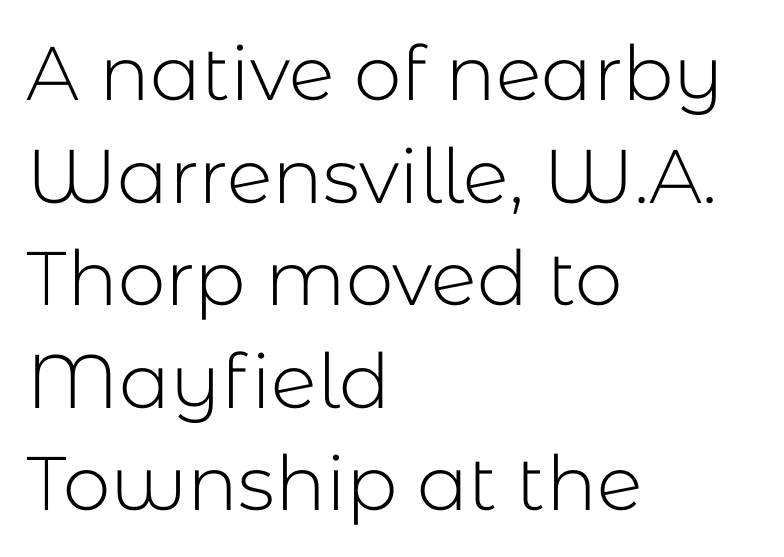
Q: Is the text bold? A: No.
Q: Is the text italic (slanted)? A: No, it is upright.
Q: Is the typeface a serif or a sans-serif typeface? A: Sans-serif.
Q: Is the text underlined? A: No.
Q: How is the paragraph aligned? A: Left-aligned.
Q: Is the spacing between letters normal or unusually wide? A: Normal.
Q: Is the spacing between lines tight, normal or loose? A: Normal.
Q: Width (condensed, normal, or wide)? A: Normal.
Q: Stroke contrast? A: Low.
Q: x-height? A: Medium.
Q: Monospaced? A: No.
